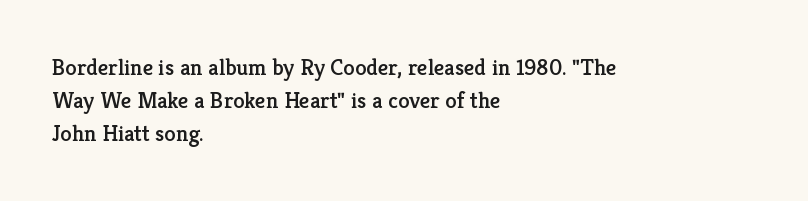
The image shows 23 px text type, upright; set left-aligned, normal line spacing (1.44x), normal letter spacing, not underlined.
